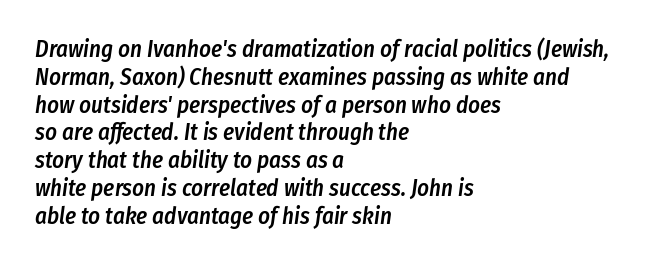
The image shows 23 px text type, italic (leaning right); set left-aligned, line spacing 1.21x, normal letter spacing, not underlined.
